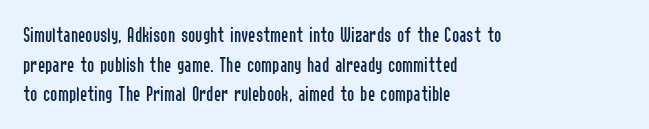
Unmarked baselines from the first word to the last. The designer left line spacing at the default. The rendering anchors every line to the left-hand side. The gaps between neighbouring characters are ordinary and unremarkable. The type sits square on the baseline with zero lean.
